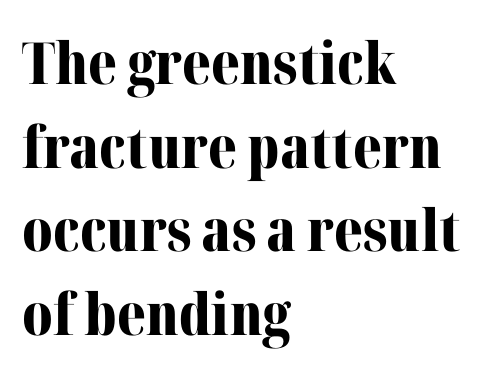
The image shows 58 px bold serif type, upright; set left-aligned, normal line spacing (1.44x), normal letter spacing, not underlined; medium stroke contrast and a medium x-height.
